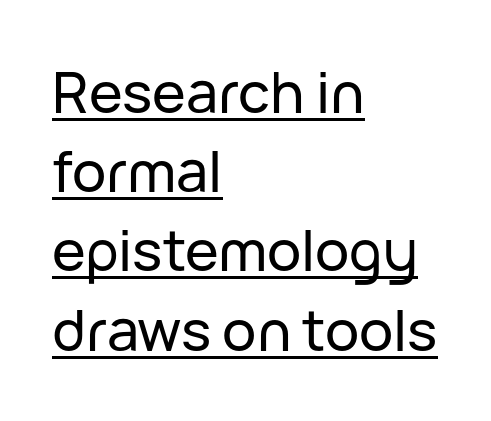
The face used here appears with an underline applied. The passage shown has conventional tracking throughout. Posture: vertical. What kind of face is this? One without serifs — a sans.
